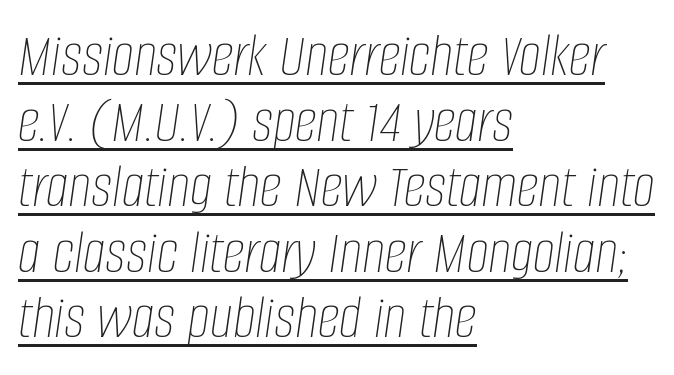
{"italic": "yes", "lean": "right", "slant_degrees": 8, "bold": "no", "weight": "thin", "width": "condensed", "stroke_contrast": "low", "x_height": "large", "monospaced": "no", "underline": "yes", "align": "left", "line_spacing": "tight", "line_spacing_ratio": 1.04, "letter_spacing": "normal", "letter_spacing_em": 0.0, "glyph_px": 63}
